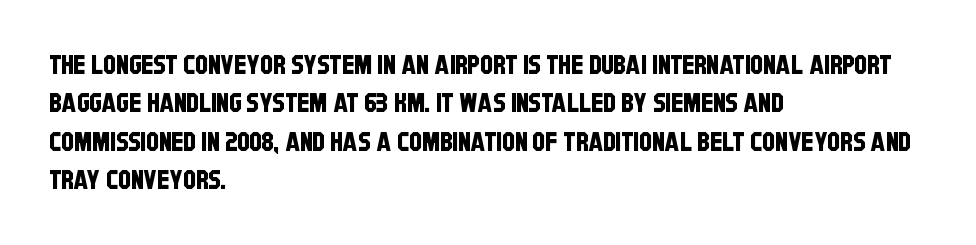
Q: Is the text underlined? A: No.
Q: How is the paragraph aligned? A: Left-aligned.
Q: Is the spacing between letters normal or unusually wide? A: Normal.
Q: Is the spacing between lines tight, normal or loose? A: Normal.
